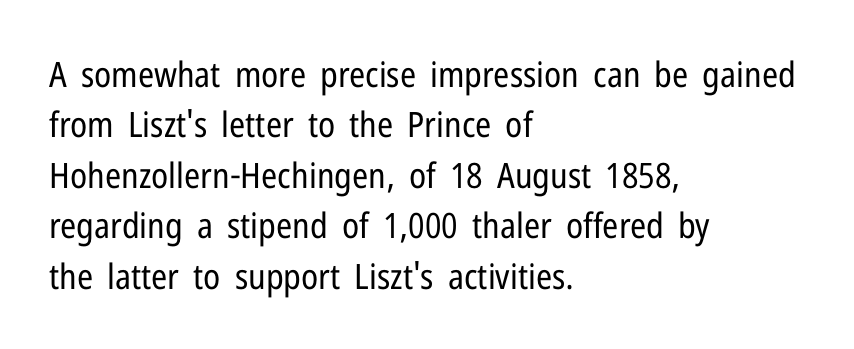
The image shows 35 px regular-weight, condensed sans-serif type, upright; set left-aligned, normal line spacing (1.44x), normal letter spacing, not underlined; low stroke contrast and a medium x-height.
